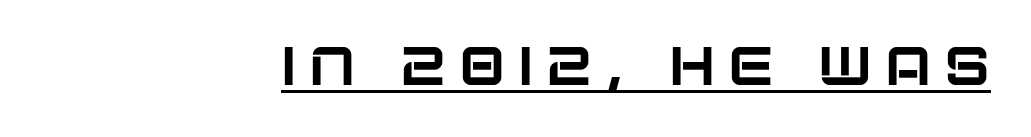
The image shows 55 px sans-serif type, upright; set right-aligned, unusually wide letter spacing (+0.23 em), underlined; low stroke contrast and a large x-height.
